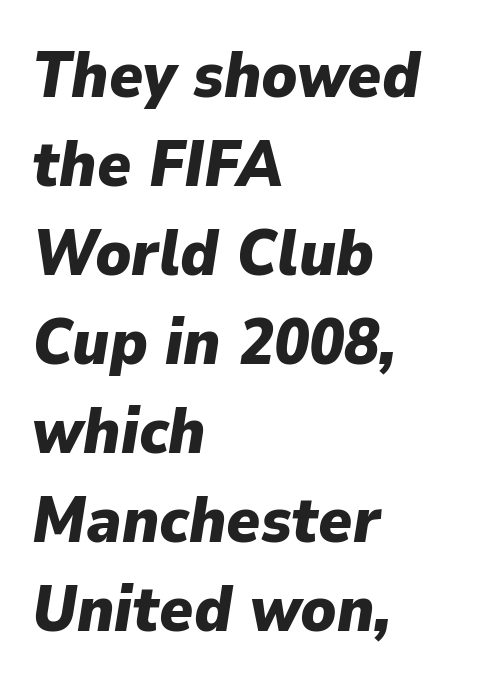
{"italic": "yes", "lean": "right", "slant_degrees": 9, "bold": "yes", "weight": "heavy", "width": "normal", "stroke_contrast": "low", "x_height": "medium", "monospaced": "no", "underline": "no", "align": "left", "line_spacing": "normal", "line_spacing_ratio": 1.39, "letter_spacing": "normal", "letter_spacing_em": 0.0, "glyph_px": 64}
